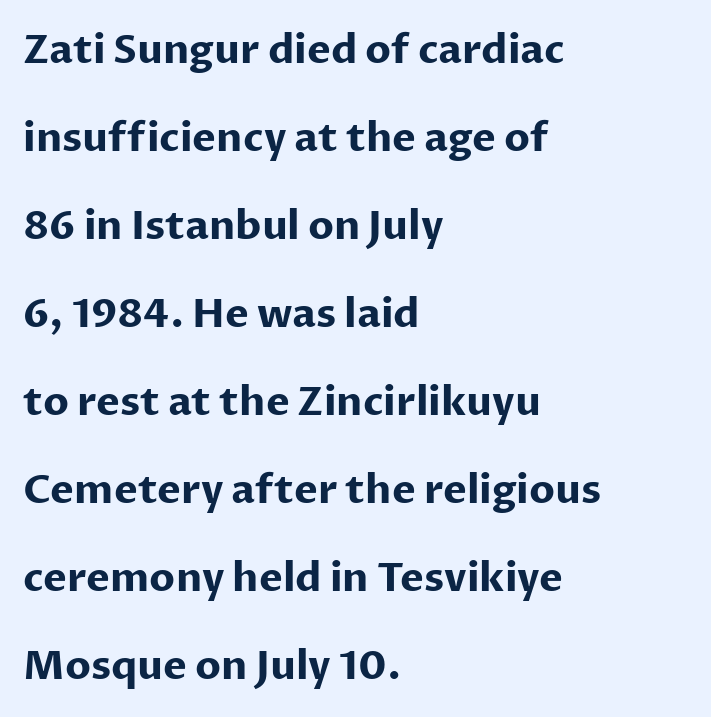
Q: Is the text bold? A: Yes.
Q: Is the text italic (slanted)? A: No, it is upright.
Q: Is the typeface a serif or a sans-serif typeface? A: Sans-serif.
Q: Is the text underlined? A: No.
Q: How is the paragraph aligned? A: Left-aligned.
Q: Is the spacing between letters normal or unusually wide? A: Normal.
Q: Is the spacing between lines tight, normal or loose? A: Loose.
Q: Width (condensed, normal, or wide)? A: Normal.
Q: Stroke contrast? A: Low.
Q: x-height? A: Medium.
Q: Monospaced? A: No.
